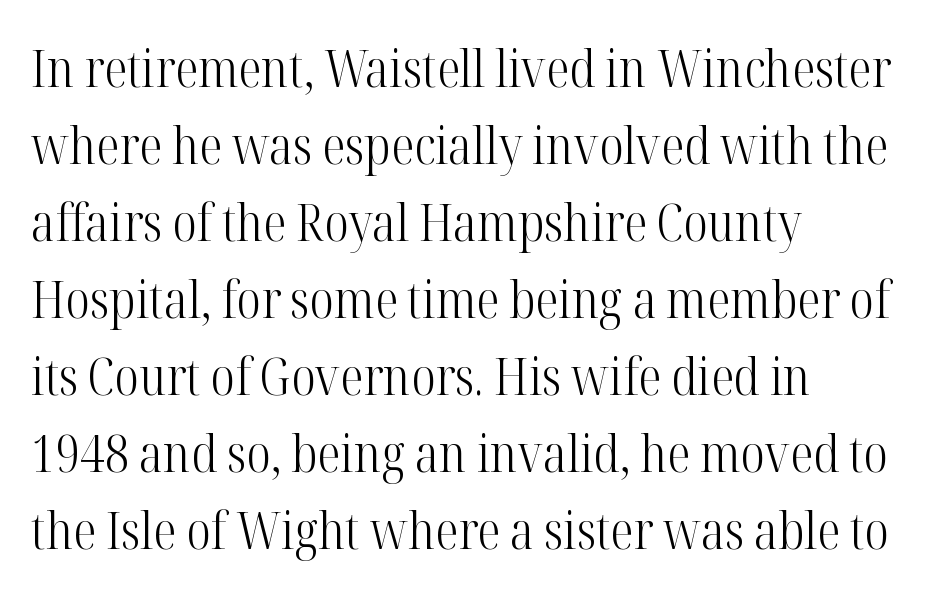
Q: Is the text bold? A: No.
Q: Is the text italic (slanted)? A: No, it is upright.
Q: Is the typeface a serif or a sans-serif typeface? A: Serif.
Q: Is the text underlined? A: No.
Q: How is the paragraph aligned? A: Left-aligned.
Q: Is the spacing between letters normal or unusually wide? A: Normal.
Q: Is the spacing between lines tight, normal or loose? A: Normal.
Q: Width (condensed, normal, or wide)? A: Condensed.
Q: Stroke contrast? A: High.
Q: x-height? A: Medium.
Q: Monospaced? A: No.
